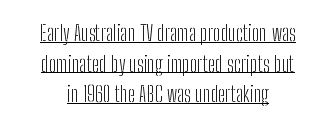
Posture: upright roman. The lines are quadded center. The string is rendered with underlining switched on. Compared with a typical body face, this is equally light or lighter still. The passage shown has conventional tracking throughout. How would I describe the line gaps? Plain and ordinary.
